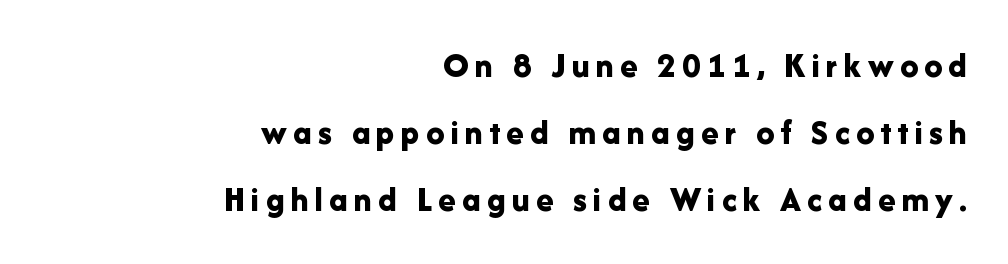
The image shows 36 px bold sans-serif type, upright; set right-aligned, line spacing 1.86x, not underlined; low stroke contrast and a medium x-height.
